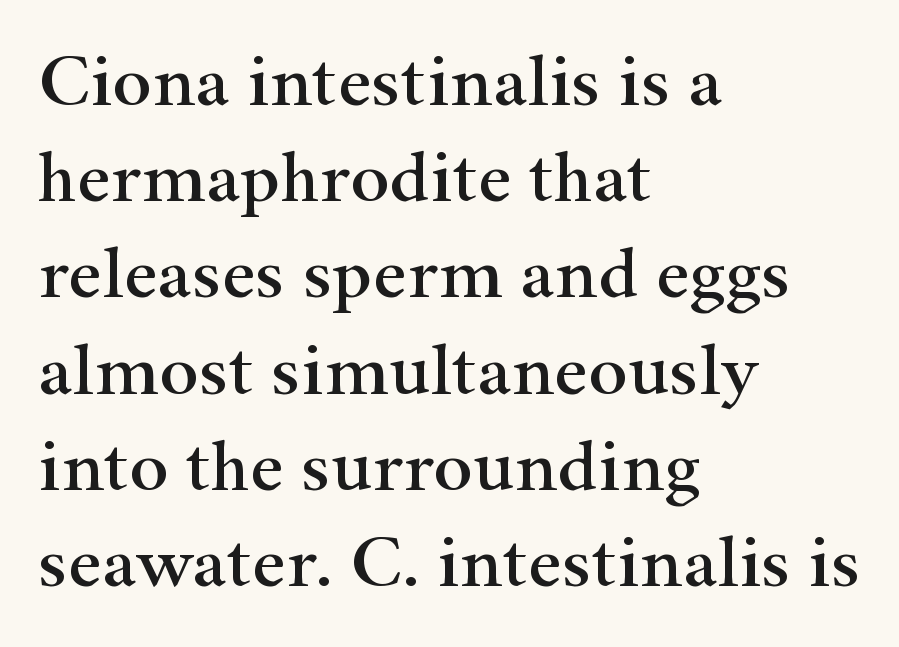
Quick note: not italic, upright. Think of a printed novel: that variable character pitch is what you see here. Horizontal bands of white between lines are of average thickness. Nothing unusual about the tracking: characters are spaced as the font intends. I'd call this a serif setting — the letters wear small feet. The typesetter chose a ragged-right arrangement here.
